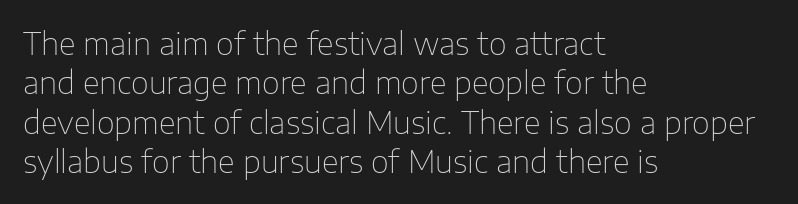
Q: Is the text bold? A: No.
Q: Is the text italic (slanted)? A: No, it is upright.
Q: Is the typeface a serif or a sans-serif typeface? A: Sans-serif.
Q: Is the text underlined? A: No.
Q: How is the paragraph aligned? A: Left-aligned.
Q: Is the spacing between letters normal or unusually wide? A: Normal.
Q: Is the spacing between lines tight, normal or loose? A: Normal.
Q: Width (condensed, normal, or wide)? A: Normal.
Q: Stroke contrast? A: Low.
Q: x-height? A: Medium.
Q: Monospaced? A: No.
